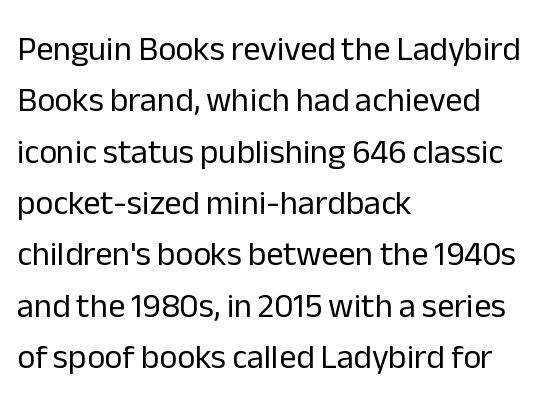
Q: Is the text bold? A: No.
Q: Is the text italic (slanted)? A: No, it is upright.
Q: Is the typeface a serif or a sans-serif typeface? A: Sans-serif.
Q: Is the text underlined? A: No.
Q: How is the paragraph aligned? A: Left-aligned.
Q: Is the spacing between letters normal or unusually wide? A: Normal.
Q: Is the spacing between lines tight, normal or loose? A: Normal.
Q: Width (condensed, normal, or wide)? A: Normal.
Q: Stroke contrast? A: Low.
Q: x-height? A: Medium.
Q: Monospaced? A: No.
